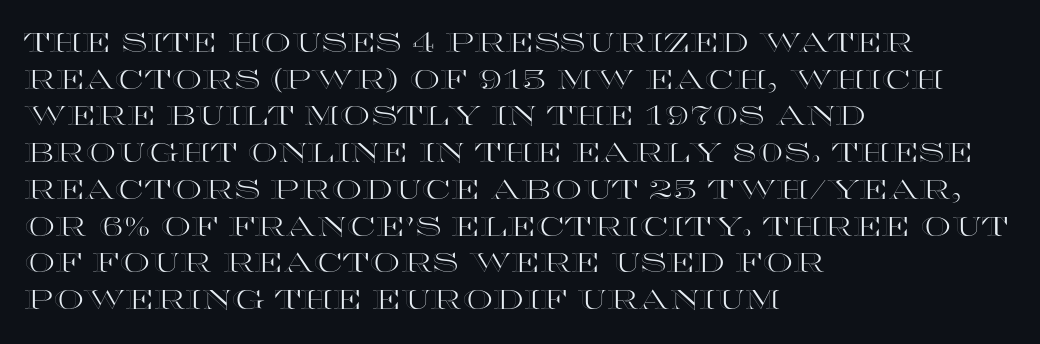
Alignment: flush left. The lettering stays uniformly vertical, giving the passage a roman look. The block of text has a typical density, with ordinary space between rows. Beneath every word, the page is bare. Compared with typical body copy, the letter spacing here is the same.
